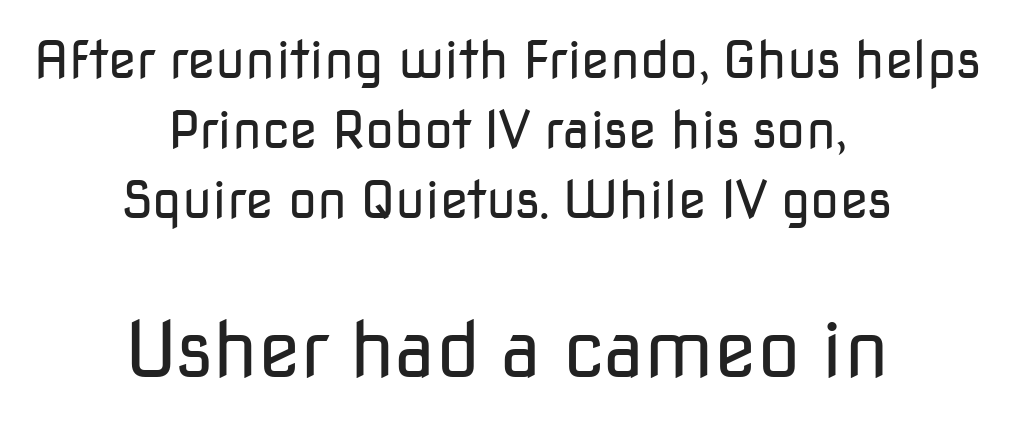
{"serif": "no", "italic": "no", "bold": "no", "weight": "regular", "width": "normal", "stroke_contrast": "low", "x_height": "medium", "monospaced": "no", "underline": "no", "align": "center", "line_spacing": "normal", "line_spacing_ratio": 1.35, "letter_spacing": "normal", "letter_spacing_em": 0.0, "larger_block": "second", "size_ratio": 1.5, "glyph_px": 78}
